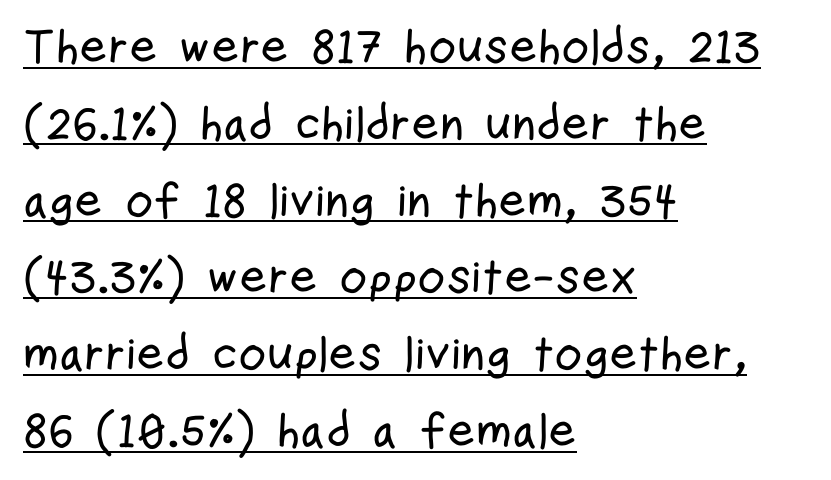
Q: Is the text italic (slanted)? A: No, it is upright.
Q: Is the typeface a serif or a sans-serif typeface? A: Sans-serif.
Q: Is the text underlined? A: Yes.
Q: How is the paragraph aligned? A: Left-aligned.
Q: Is the spacing between letters normal or unusually wide? A: Normal.
Q: Is the spacing between lines tight, normal or loose? A: Normal.
Q: Width (condensed, normal, or wide)? A: Condensed.
Q: Stroke contrast? A: Low.
Q: x-height? A: Medium.
Q: Monospaced? A: No.
